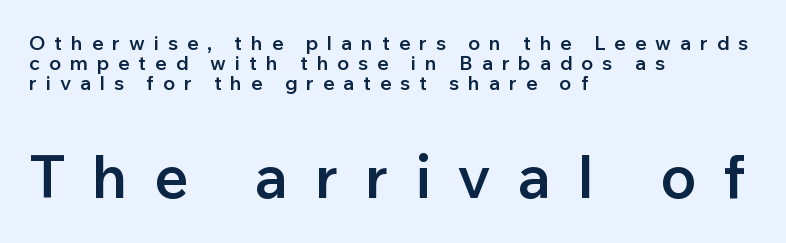
The image shows 60 px semibold sans-serif type, upright; set left-aligned, tight line spacing (1.0x), unusually wide letter spacing (+0.44 em), not underlined; the second (bottom) block is 3.0x larger; low stroke contrast and a medium x-height.
